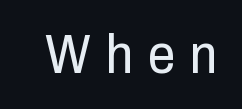
Unmarked baselines from the first word to the last. This sample uses expanded letter spacing, leaving extra air between glyphs. The font sits on the lighter half of the weight spectrum, regular included. Here the designer chose a conventional face with non-uniform glyph widths.
